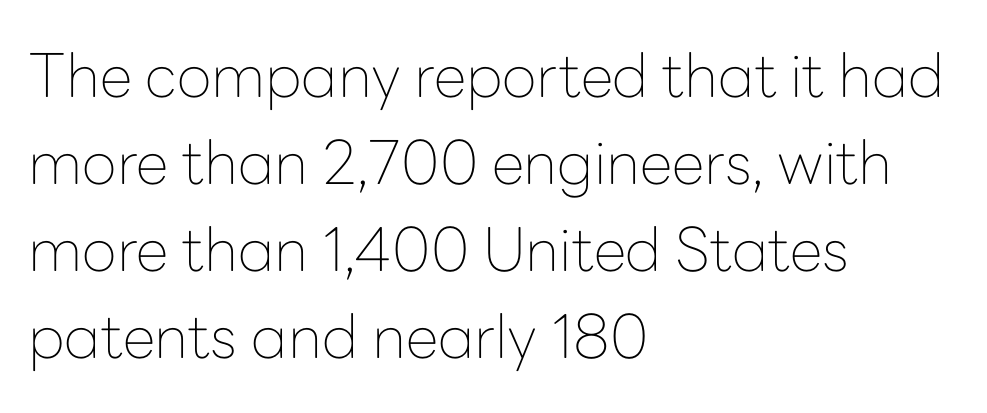
Q: Is the text bold? A: No.
Q: Is the text italic (slanted)? A: No, it is upright.
Q: Is the typeface a serif or a sans-serif typeface? A: Sans-serif.
Q: Is the text underlined? A: No.
Q: How is the paragraph aligned? A: Left-aligned.
Q: Is the spacing between letters normal or unusually wide? A: Normal.
Q: Is the spacing between lines tight, normal or loose? A: Normal.
Q: Width (condensed, normal, or wide)? A: Normal.
Q: Stroke contrast? A: Low.
Q: x-height? A: Medium.
Q: Monospaced? A: No.
